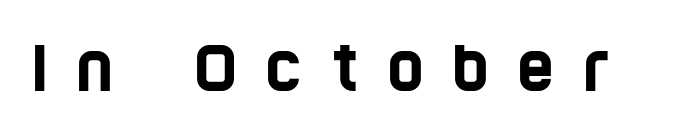
How are the letters spaced? Widely, with obvious added tracking. The passage shown is typed in a proportional face where columns would drift. This is sans-serif lettering, the kind often seen on screens and signage. Lines of text with bare space underneath.
